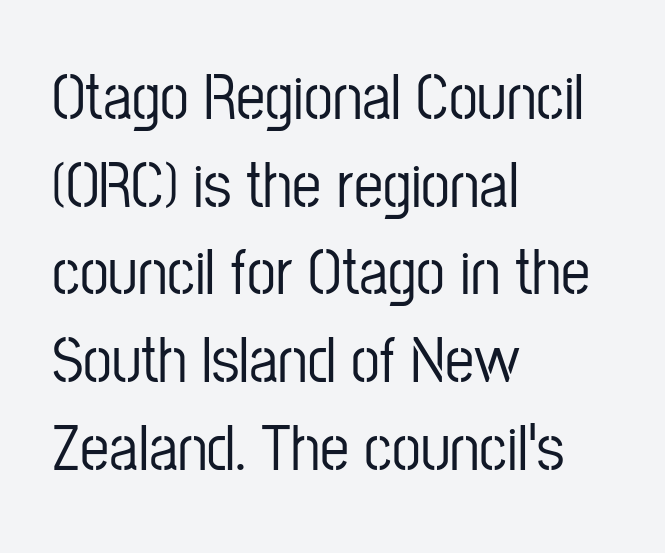
{"serif": "no", "italic": "no", "width": "condensed", "stroke_contrast": "low", "x_height": "medium", "monospaced": "no", "underline": "no", "align": "left", "line_spacing": "normal", "line_spacing_ratio": 1.35, "letter_spacing": "normal", "letter_spacing_em": 0.0, "glyph_px": 65}
